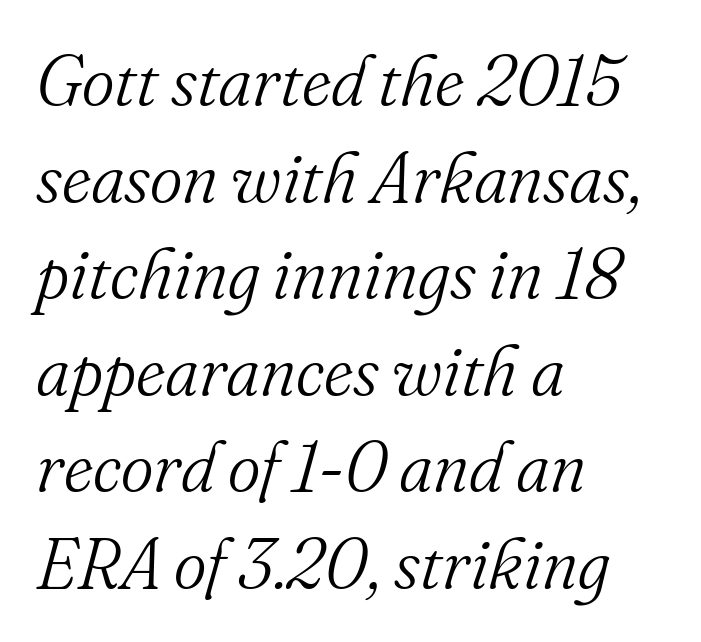
The image shows 70 px light serif type, italic (leaning right); set left-aligned, normal line spacing (1.38x), normal letter spacing, not underlined; medium stroke contrast and a small x-height.
